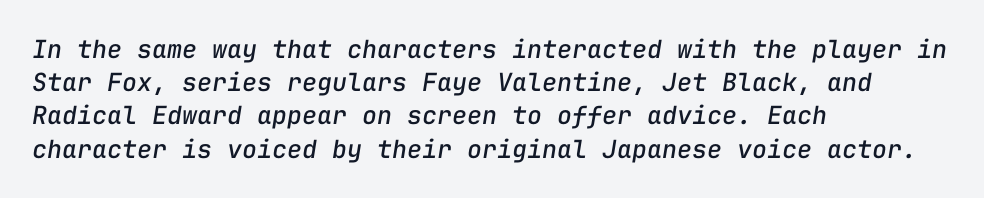
{"italic": "yes", "lean": "right", "slant_degrees": 9, "underline": "no", "align": "left", "line_spacing": "normal", "line_spacing_ratio": 1.33, "letter_spacing": "normal", "letter_spacing_em": 0.0, "glyph_px": 25}
